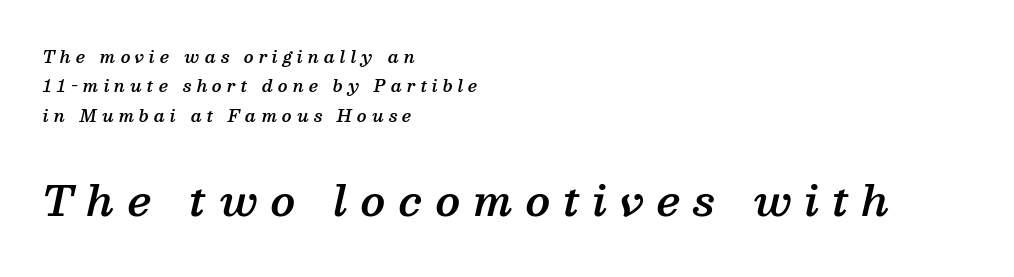
Q: Is the text bold? A: Semi-bold.
Q: Is the text italic (slanted)? A: Yes, it leans right by about 13 degrees.
Q: Is the typeface a serif or a sans-serif typeface? A: Serif.
Q: Is the text underlined? A: No.
Q: How is the paragraph aligned? A: Left-aligned.
Q: Is the spacing between letters normal or unusually wide? A: Unusually wide.
Q: Which block of text is set in a larger size, the first (top) or the second (bottom)? A: The second (bottom) one.
Q: Width (condensed, normal, or wide)? A: Normal.
Q: Stroke contrast? A: Medium.
Q: x-height? A: Medium.
Q: Monospaced? A: No.
